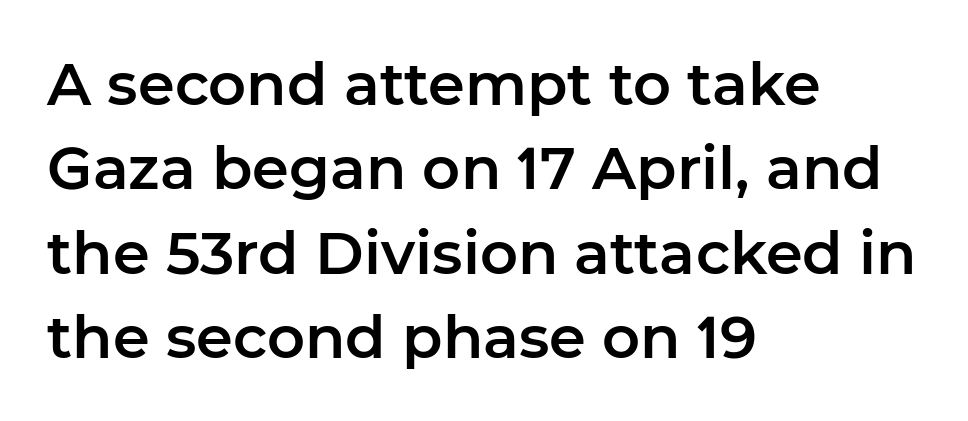
{"serif": "no", "italic": "no", "width": "normal", "stroke_contrast": "low", "x_height": "medium", "monospaced": "no", "underline": "no", "align": "left", "line_spacing": "normal", "line_spacing_ratio": 1.43, "letter_spacing": "normal", "letter_spacing_em": 0.0, "glyph_px": 59}
